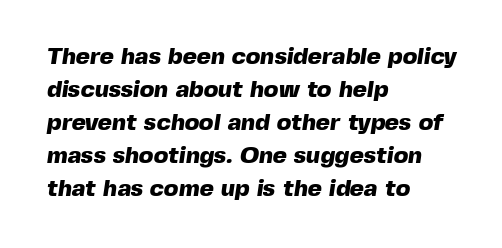
{"bold": "yes", "underline": "no", "align": "left", "line_spacing": "normal", "line_spacing_ratio": 1.38, "letter_spacing": "normal", "letter_spacing_em": 0.0, "glyph_px": 24}
